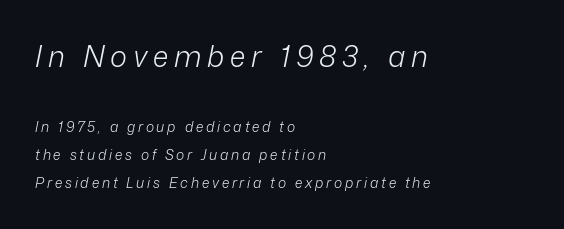
{"italic": "yes", "lean": "right", "slant_degrees": 12, "bold": "no", "weight": "light", "width": "normal", "stroke_contrast": "low", "x_height": "medium", "monospaced": "no", "underline": "no", "align": "left", "line_spacing": "loose", "line_spacing_ratio": 2.0, "letter_spacing": "wide", "letter_spacing_em": 0.2, "larger_block": "first", "size_ratio": 2.07, "glyph_px": 29}
